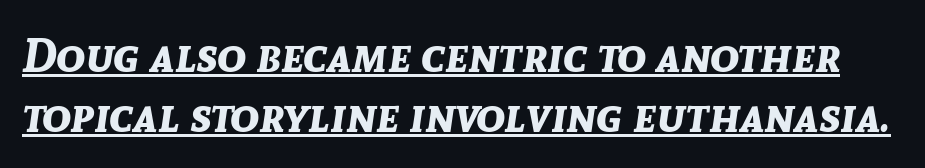
Q: Is the text bold? A: Yes.
Q: Is the text italic (slanted)? A: Yes, it leans right by about 8 degrees.
Q: Is the text underlined? A: Yes.
Q: Is the spacing between letters normal or unusually wide? A: Normal.
Q: Width (condensed, normal, or wide)? A: Normal.
Q: Stroke contrast? A: Low.
Q: x-height? A: Medium.
Q: Monospaced? A: No.
